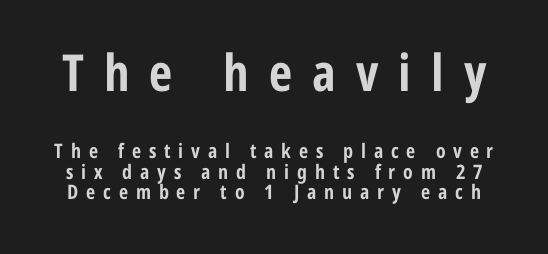
Q: Is the text bold? A: Yes.
Q: Is the text italic (slanted)? A: No, it is upright.
Q: Is the typeface a serif or a sans-serif typeface? A: Sans-serif.
Q: Is the text underlined? A: No.
Q: Is the spacing between letters normal or unusually wide? A: Unusually wide.
Q: Is the spacing between lines tight, normal or loose? A: Tight.
Q: Which block of text is set in a larger size, the first (top) or the second (bottom)? A: The first (top) one.
Q: Width (condensed, normal, or wide)? A: Condensed.
Q: Stroke contrast? A: Low.
Q: x-height? A: Medium.
Q: Monospaced? A: No.
